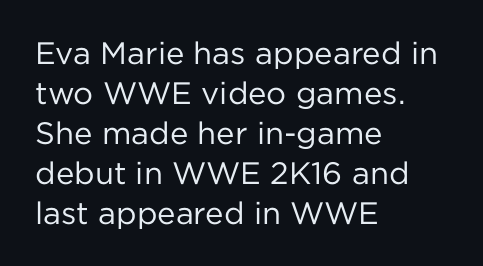
The image shows 31 px regular-weight sans-serif type, upright; set left-aligned, normal line spacing (1.29x), normal letter spacing, not underlined; low stroke contrast and a medium x-height.
